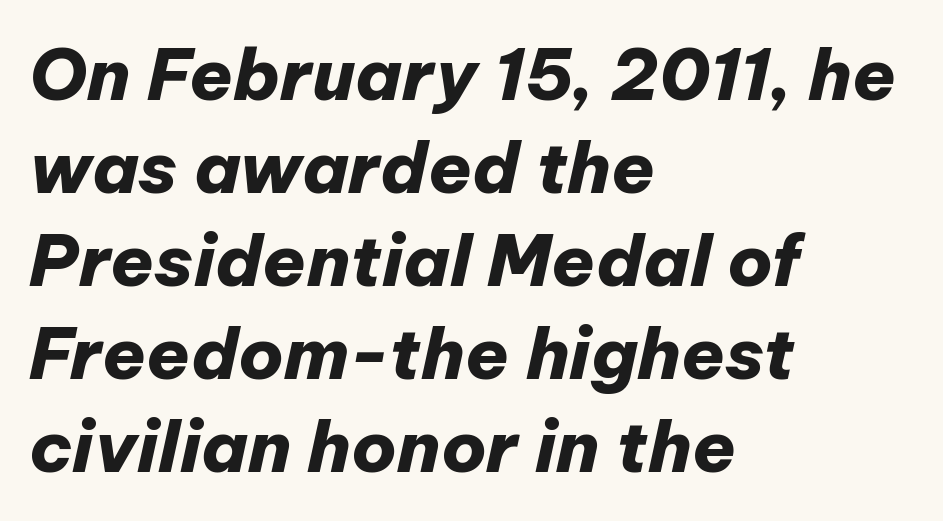
Q: Is the text bold? A: Yes.
Q: Is the text italic (slanted)? A: Yes, it leans right by about 12 degrees.
Q: Is the text underlined? A: No.
Q: How is the paragraph aligned? A: Left-aligned.
Q: Is the spacing between letters normal or unusually wide? A: Normal.
Q: Is the spacing between lines tight, normal or loose? A: Normal.
Q: Width (condensed, normal, or wide)? A: Normal.
Q: Stroke contrast? A: Low.
Q: x-height? A: Medium.
Q: Monospaced? A: No.
